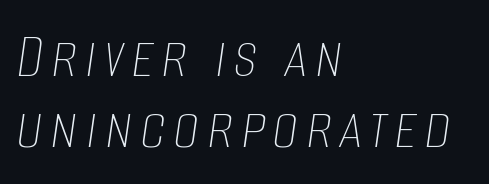
Q: Is the text bold? A: No.
Q: Is the text italic (slanted)? A: Yes, it leans right by about 8 degrees.
Q: Is the text underlined? A: No.
Q: How is the paragraph aligned? A: Left-aligned.
Q: Is the spacing between lines tight, normal or loose? A: Tight.
Q: Width (condensed, normal, or wide)? A: Condensed.
Q: Stroke contrast? A: Low.
Q: x-height? A: Large.
Q: Monospaced? A: No.
